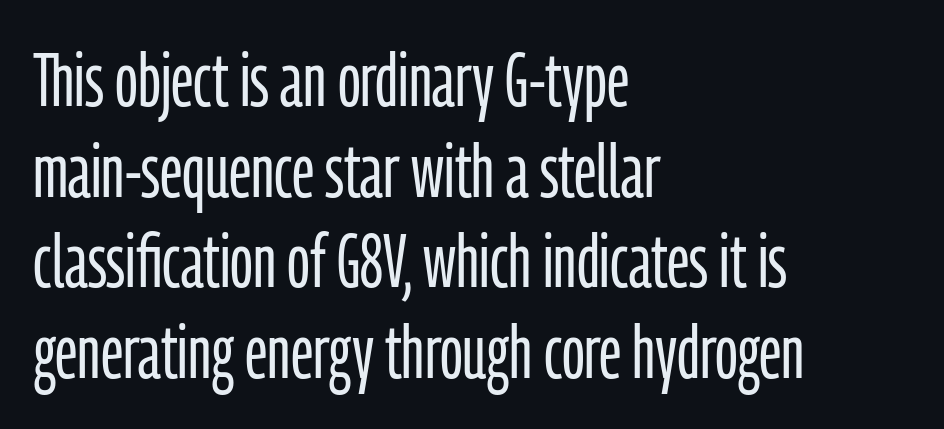
Underlining? Definitely not there. Notice how the passage keeps a crisp vertical edge on the left only. A light-to-regular cut is what we see here. This is the regular roman posture of the typeface. This rendering employs a face without finishing strokes, i.e., a sans-serif.
